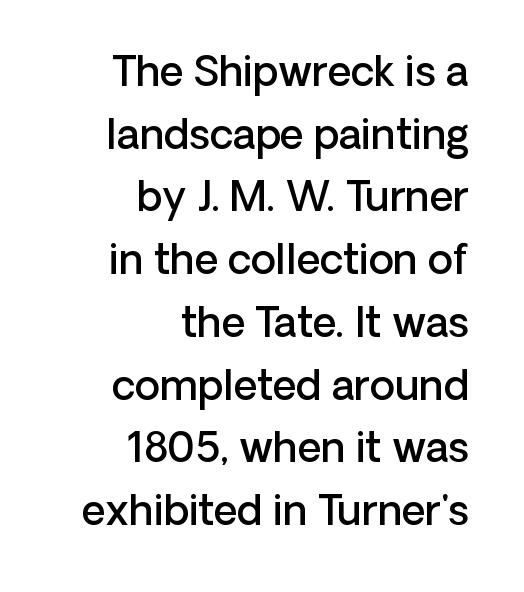
The image shows 41 px semibold sans-serif type, upright; set right-aligned, normal line spacing (1.53x), normal letter spacing, not underlined; low stroke contrast and a medium x-height.
